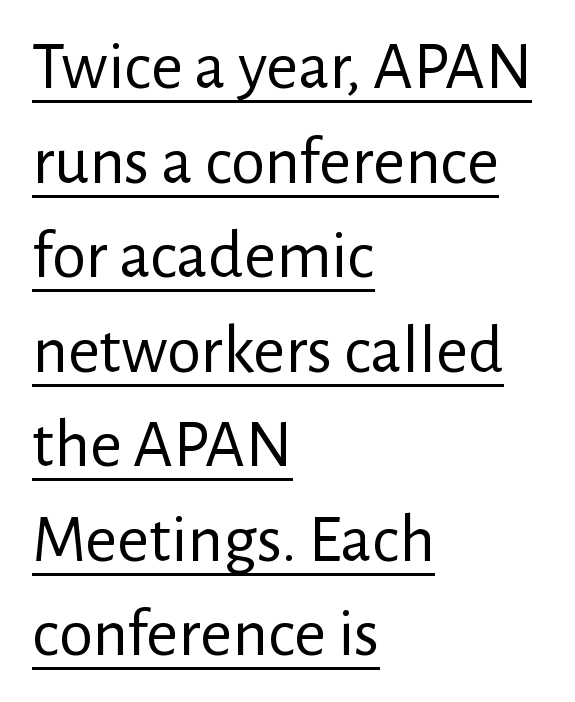
Q: Is the text bold? A: No.
Q: Is the text italic (slanted)? A: No, it is upright.
Q: Is the typeface a serif or a sans-serif typeface? A: Sans-serif.
Q: Is the text underlined? A: Yes.
Q: How is the paragraph aligned? A: Left-aligned.
Q: Is the spacing between letters normal or unusually wide? A: Normal.
Q: Is the spacing between lines tight, normal or loose? A: Normal.
Q: Width (condensed, normal, or wide)? A: Normal.
Q: Stroke contrast? A: Low.
Q: x-height? A: Medium.
Q: Monospaced? A: No.
